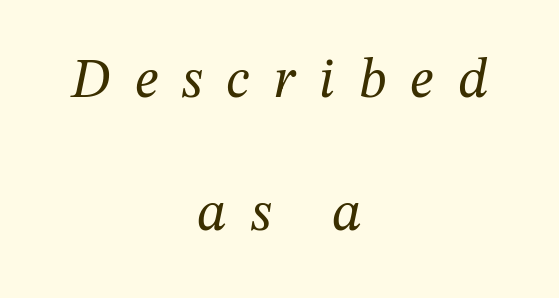
The letterforms stand isolated, each surrounded by extra space. Each letter keeps its own natural width here, so spacing adapts to shape. Anything drawn beneath the words? Only blank space. The typeface has the unassuming heft of standard copy or less.
